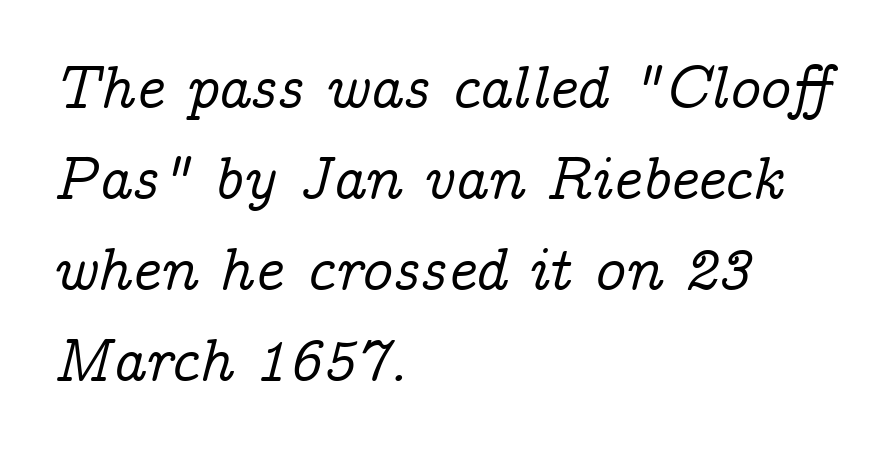
Note: serifs present on the glyphs. Observe the ordinary spacing: letters are neighbours, not strangers. Compared with a centered layout, this one pins lines to the left instead. Note the varied advance widths — an 'i' is clearly narrower than an 'm'. The leading is moderate, giving the passage an even texture.
